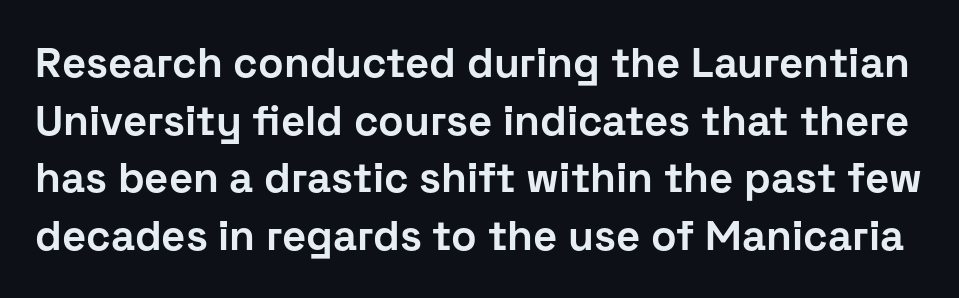
The space between consecutive lines is moderate. You can tell from the bare stems that sans-serif type was used. Bold? Absolutely — the strokes are thick and heavy. The letters stand upright; this is a roman face.
